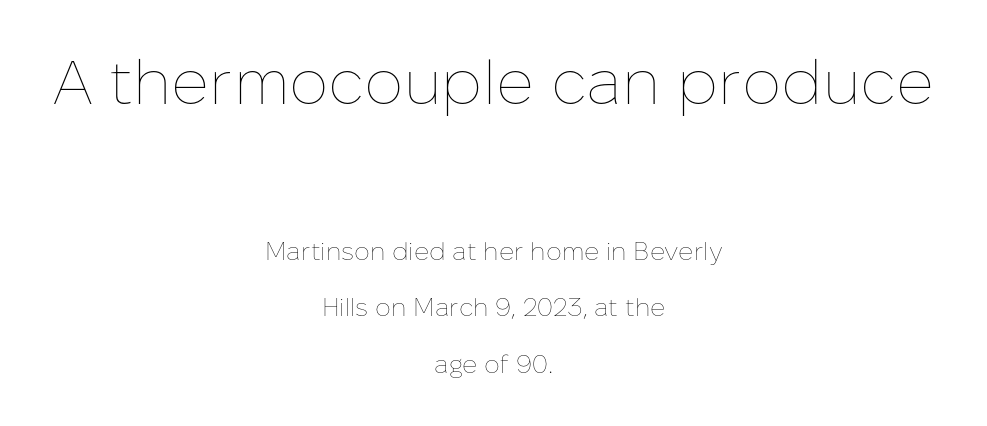
The image shows 62 px thin type, upright; set centered, loose line spacing (2.25x), normal letter spacing, not underlined; the first (top) block is 2.48x larger; low stroke contrast and a medium x-height.
